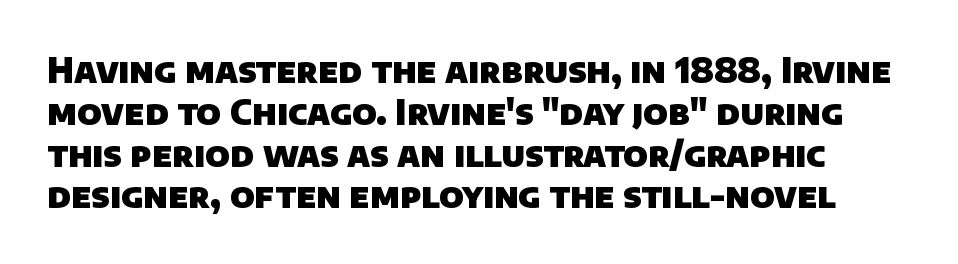
Q: Is the text bold? A: Yes.
Q: Is the typeface a serif or a sans-serif typeface? A: Sans-serif.
Q: Is the text underlined? A: No.
Q: Is the spacing between letters normal or unusually wide? A: Normal.
Q: Width (condensed, normal, or wide)? A: Normal.
Q: Stroke contrast? A: Low.
Q: x-height? A: Large.
Q: Monospaced? A: No.
